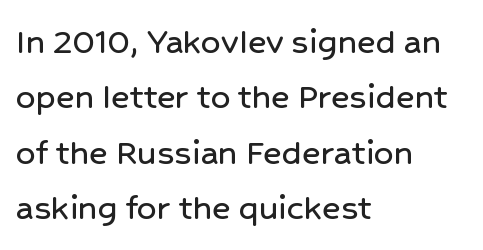
The image shows 39 px sans-serif type, upright; set left-aligned, normal line spacing (1.42x), normal letter spacing, not underlined; low stroke contrast and a medium x-height.
